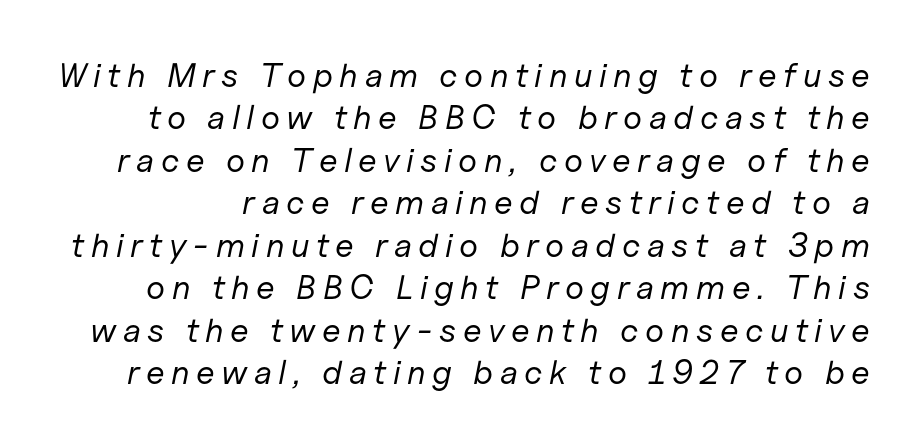
The image shows 34 px regular-weight type, italic (leaning right); set normal line spacing (1.25x), not underlined; low stroke contrast and a medium x-height.
